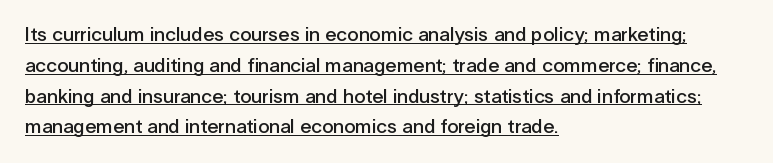
{"italic": "no", "bold": "semi", "underline": "yes", "align": "left", "line_spacing": "normal", "line_spacing_ratio": 1.54, "letter_spacing": "normal", "letter_spacing_em": 0.0, "glyph_px": 20}
